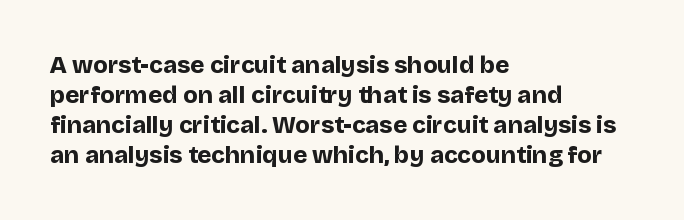
{"italic": "no", "bold": "yes", "underline": "no", "align": "left", "line_spacing": "normal", "line_spacing_ratio": 1.25, "letter_spacing": "normal", "letter_spacing_em": 0.0, "glyph_px": 24}
